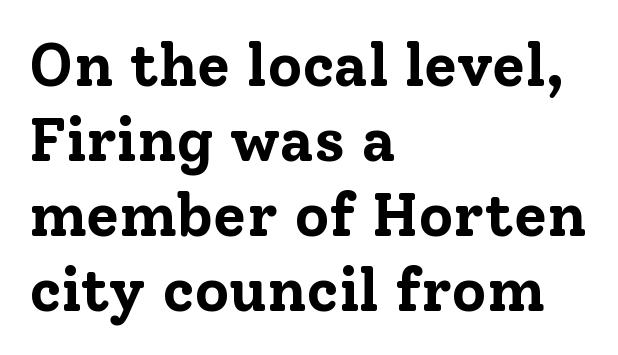
The image shows 60 px bold serif type, upright; set left-aligned, normal line spacing (1.25x), normal letter spacing, not underlined; low stroke contrast and a medium x-height.
